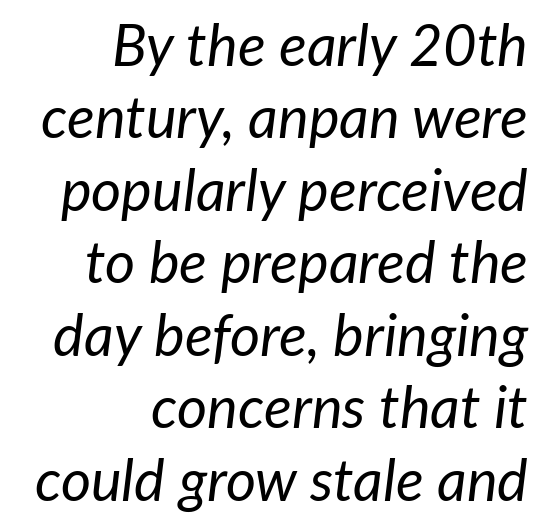
{"italic": "yes", "lean": "right", "slant_degrees": 7, "bold": "no", "weight": "regular", "width": "normal", "stroke_contrast": "low", "x_height": "medium", "monospaced": "no", "underline": "no", "align": "right", "line_spacing": "normal", "line_spacing_ratio": 1.25, "letter_spacing": "normal", "letter_spacing_em": 0.0, "glyph_px": 58}
